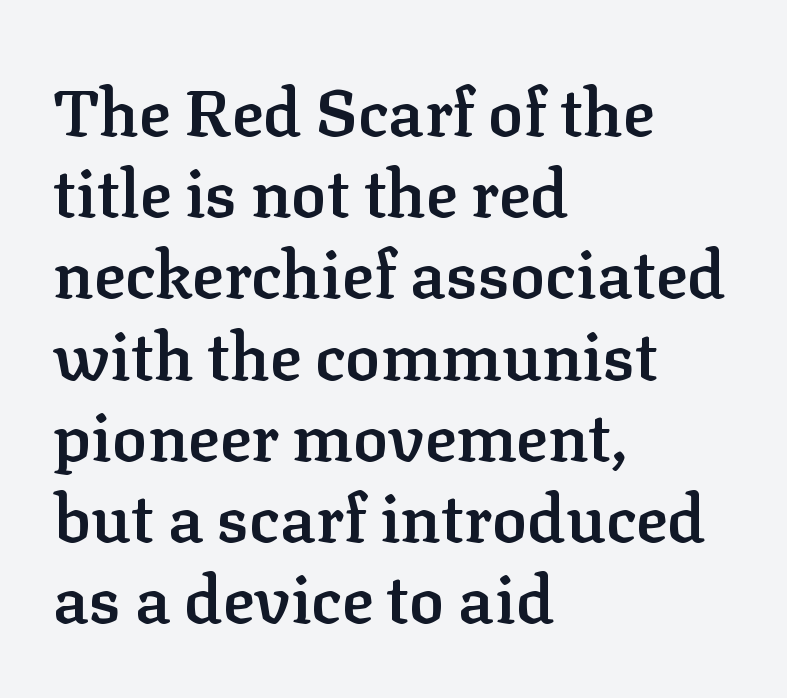
Q: Is the text bold? A: Semi-bold.
Q: Is the text italic (slanted)? A: No, it is upright.
Q: Is the typeface a serif or a sans-serif typeface? A: Serif.
Q: Is the text underlined? A: No.
Q: How is the paragraph aligned? A: Left-aligned.
Q: Is the spacing between letters normal or unusually wide? A: Normal.
Q: Width (condensed, normal, or wide)? A: Normal.
Q: Stroke contrast? A: Low.
Q: x-height? A: Medium.
Q: Monospaced? A: No.
